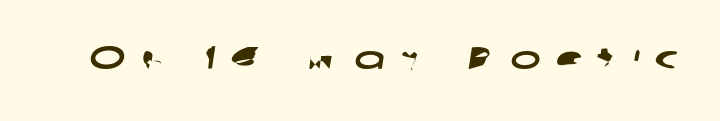
The image shows 32 px wide sans-serif type; set unusually wide letter spacing (+0.47 em), not underlined; low stroke contrast and a medium x-height.
